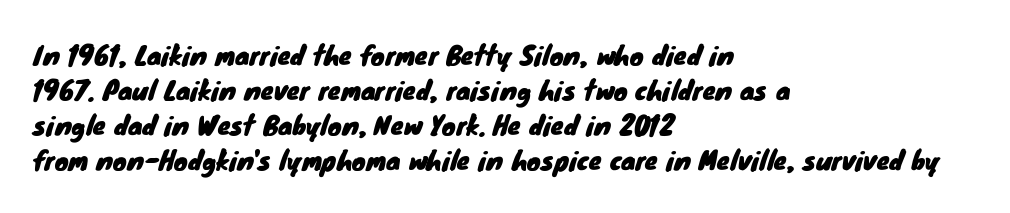
{"underline": "no", "align": "left", "line_spacing": "normal", "line_spacing_ratio": 1.34, "letter_spacing": "normal", "letter_spacing_em": 0.0, "glyph_px": 26}
